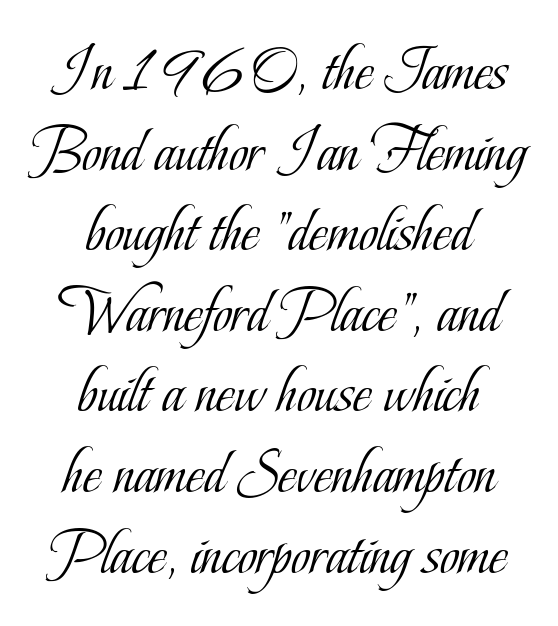
{"serif": "yes", "bold": "no", "weight": "light", "width": "condensed", "stroke_contrast": "low", "x_height": "small", "monospaced": "no", "underline": "no", "align": "center", "line_spacing_ratio": 1.24, "letter_spacing": "normal", "letter_spacing_em": 0.0, "glyph_px": 65}
